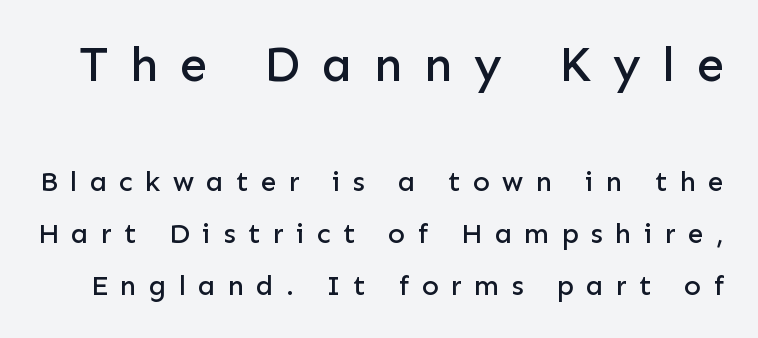
Q: Is the text italic (slanted)? A: No, it is upright.
Q: Is the typeface a serif or a sans-serif typeface? A: Sans-serif.
Q: Is the text underlined? A: No.
Q: Is the spacing between letters normal or unusually wide? A: Unusually wide.
Q: Which block of text is set in a larger size, the first (top) or the second (bottom)? A: The first (top) one.
Q: Width (condensed, normal, or wide)? A: Normal.
Q: Stroke contrast? A: Low.
Q: x-height? A: Medium.
Q: Monospaced? A: No.
